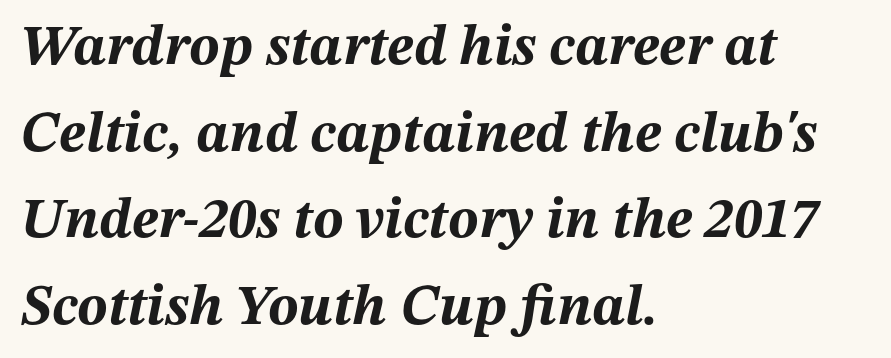
{"italic": "yes", "lean": "right", "slant_degrees": 12, "bold": "yes", "weight": "bold", "width": "normal", "stroke_contrast": "medium", "x_height": "medium", "monospaced": "no", "underline": "no", "align": "left", "line_spacing": "normal", "line_spacing_ratio": 1.52, "letter_spacing": "normal", "letter_spacing_em": 0.0, "glyph_px": 57}
